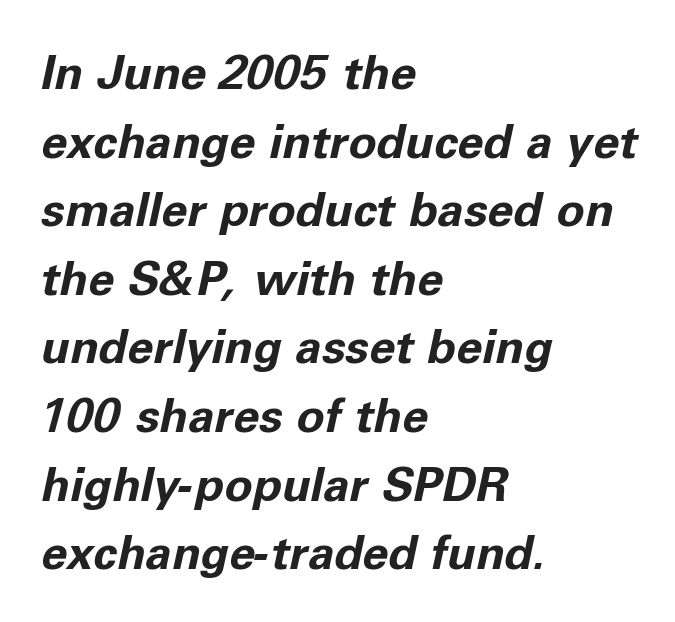
Looks like regular typesetting: each glyph gets only the width it needs. Look at the stroke-to-counter ratio: heavy, a bold. The strip under each line holds only bare page. An italicized treatment has been applied to the whole sample. Successive baselines arrive at the customary interval.
